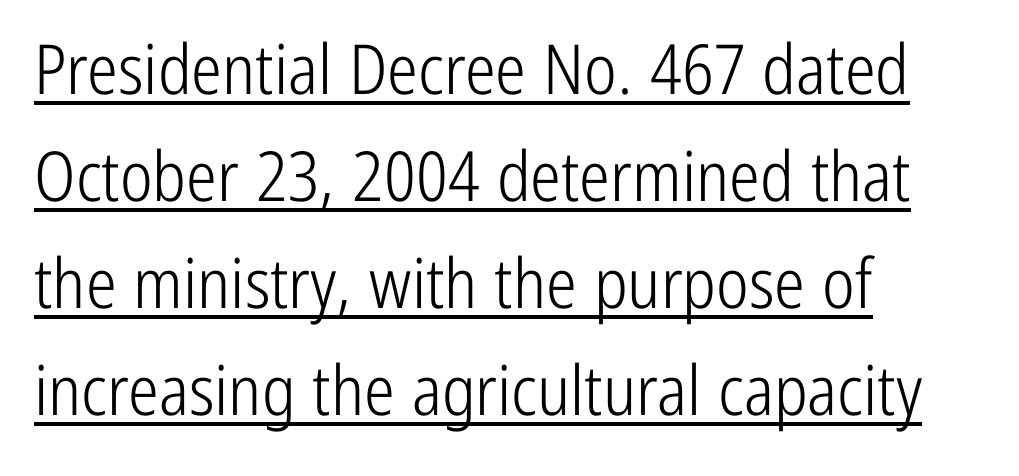
Q: Is the text bold? A: No.
Q: Is the text italic (slanted)? A: No, it is upright.
Q: Is the typeface a serif or a sans-serif typeface? A: Sans-serif.
Q: Is the text underlined? A: Yes.
Q: How is the paragraph aligned? A: Left-aligned.
Q: Is the spacing between letters normal or unusually wide? A: Normal.
Q: Is the spacing between lines tight, normal or loose? A: Normal.
Q: Width (condensed, normal, or wide)? A: Condensed.
Q: Stroke contrast? A: Low.
Q: x-height? A: Medium.
Q: Monospaced? A: No.
